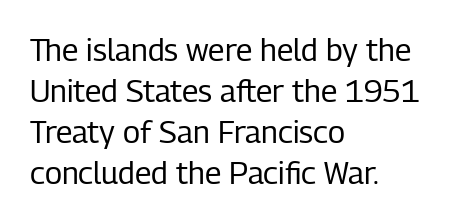
The image shows 31 px regular-weight, condensed sans-serif type, upright; set left-aligned, normal line spacing (1.32x), normal letter spacing, not underlined; low stroke contrast and a medium x-height.
